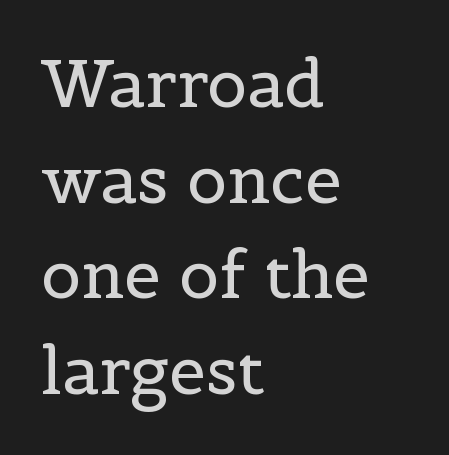
The image shows 66 px regular-weight serif type, upright; set left-aligned, normal line spacing (1.45x), normal letter spacing, not underlined; a medium x-height.
